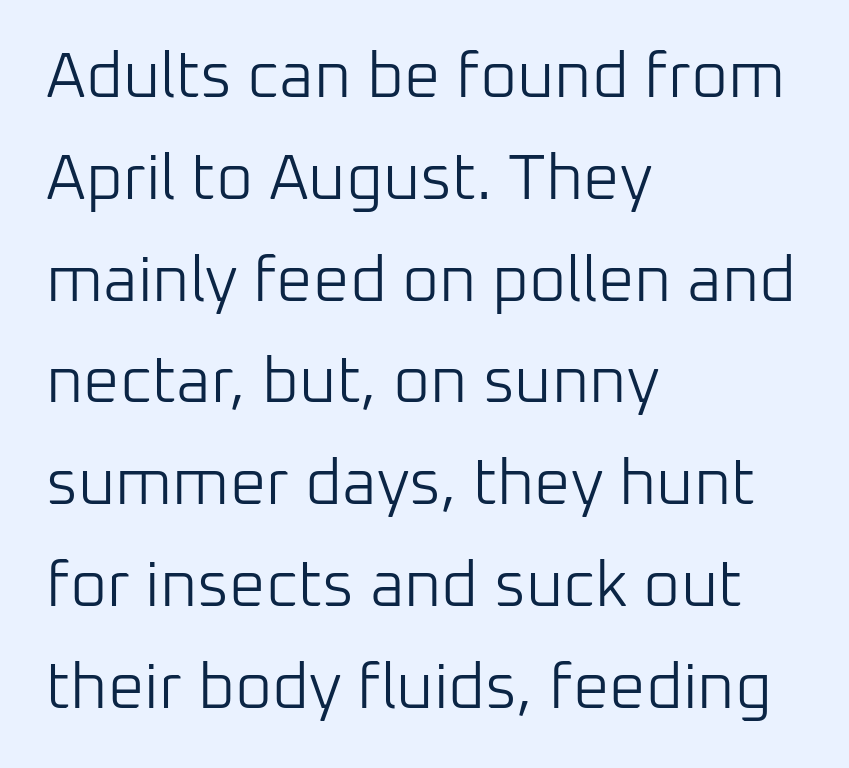
{"serif": "no", "italic": "no", "bold": "no", "weight": "light", "width": "normal", "stroke_contrast": "low", "x_height": "medium", "monospaced": "no", "underline": "no", "align": "left", "line_spacing": "normal", "line_spacing_ratio": 1.59, "letter_spacing": "normal", "letter_spacing_em": 0.0, "glyph_px": 64}
